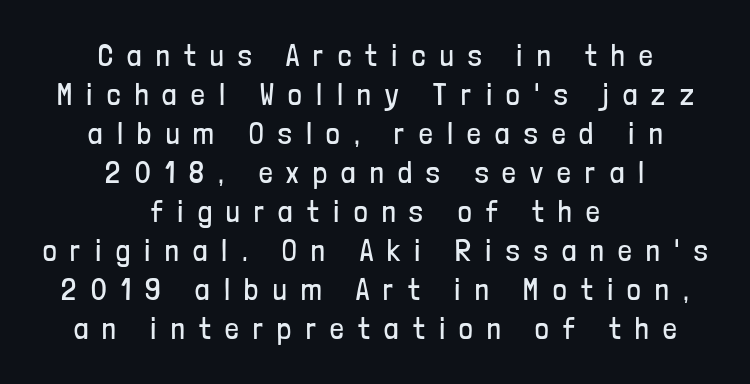
Tracking value appears strongly positive — letters spread wide. The lines in this sample share a center point and differ in where they start and stop. Regarding serifs, this sample does without them. Underlining? Definitely not there.
